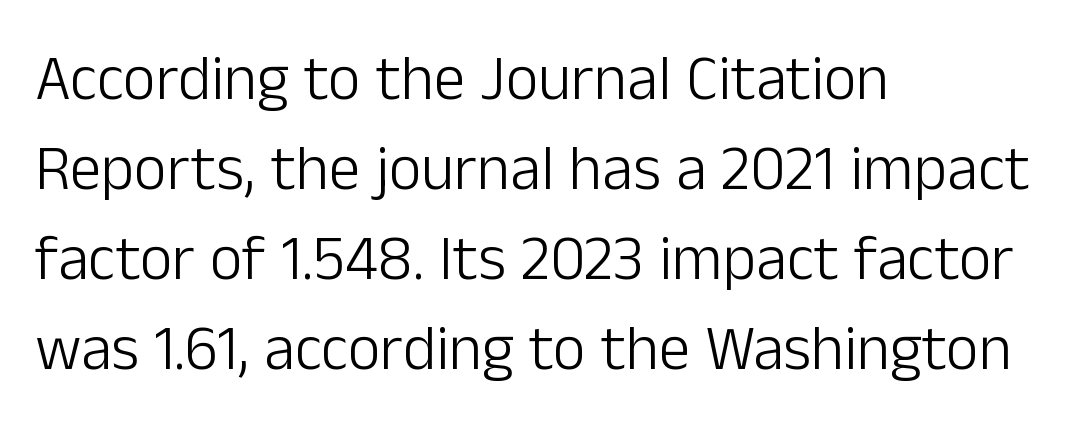
The image shows 63 px light sans-serif type, upright; set left-aligned, normal line spacing (1.43x), normal letter spacing, not underlined; low stroke contrast and a medium x-height.
